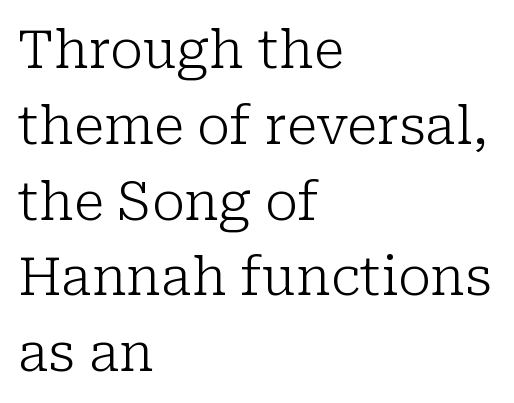
Q: Is the text bold? A: No.
Q: Is the text italic (slanted)? A: No, it is upright.
Q: Is the typeface a serif or a sans-serif typeface? A: Serif.
Q: Is the text underlined? A: No.
Q: How is the paragraph aligned? A: Left-aligned.
Q: Is the spacing between letters normal or unusually wide? A: Normal.
Q: Is the spacing between lines tight, normal or loose? A: Normal.
Q: Width (condensed, normal, or wide)? A: Normal.
Q: Stroke contrast? A: Low.
Q: x-height? A: Medium.
Q: Monospaced? A: No.
